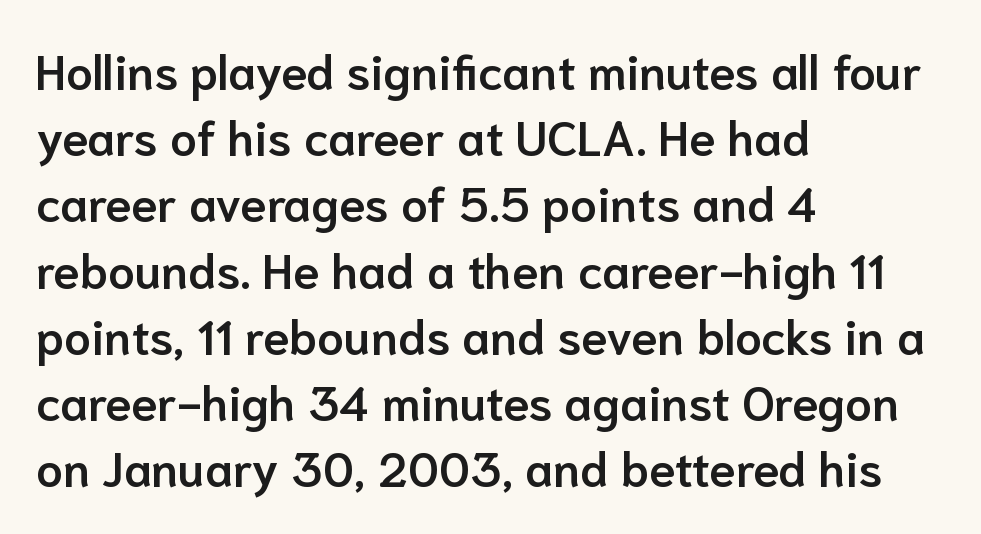
Q: Is the text bold? A: Semi-bold.
Q: Is the text italic (slanted)? A: No, it is upright.
Q: Is the typeface a serif or a sans-serif typeface? A: Sans-serif.
Q: Is the text underlined? A: No.
Q: How is the paragraph aligned? A: Left-aligned.
Q: Is the spacing between letters normal or unusually wide? A: Normal.
Q: Is the spacing between lines tight, normal or loose? A: Normal.
Q: Width (condensed, normal, or wide)? A: Normal.
Q: Stroke contrast? A: Low.
Q: x-height? A: Medium.
Q: Monospaced? A: No.
